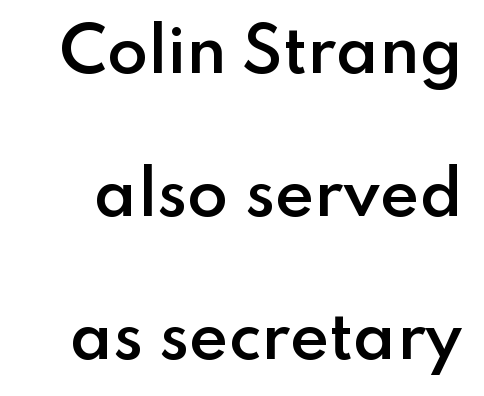
Only glyphs here, with clear space below each row. Successive baselines arrive slowly, with a big drop between each. Look at the bottom of the vertical strokes: they stop flat, with no serifs. The axis of the letterforms is exactly vertical. Is this a fixed-width face? No — the glyphs have proportional, varying widths.
